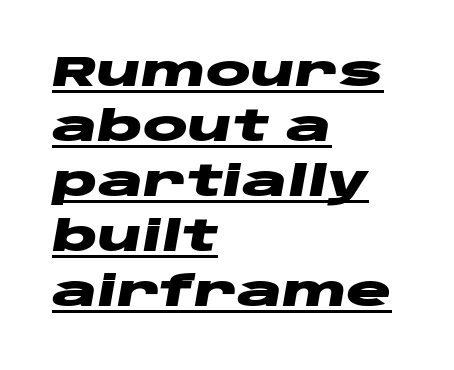
Q: Is the text bold? A: Yes.
Q: Is the text italic (slanted)? A: Yes, it leans right by about 10 degrees.
Q: Is the text underlined? A: Yes.
Q: How is the paragraph aligned? A: Left-aligned.
Q: Is the spacing between letters normal or unusually wide? A: Normal.
Q: Is the spacing between lines tight, normal or loose? A: Normal.
Q: Width (condensed, normal, or wide)? A: Wide.
Q: Stroke contrast? A: Low.
Q: x-height? A: Large.
Q: Monospaced? A: No.
